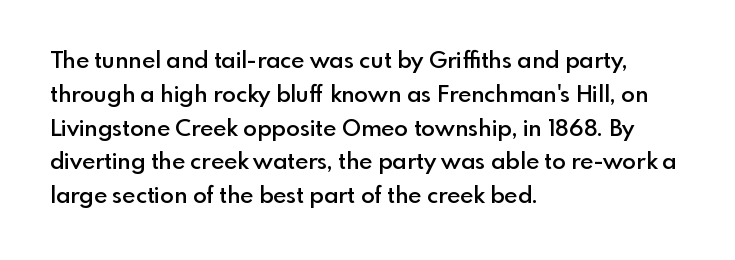
The image shows 23 px text type, upright; set left-aligned, normal line spacing (1.47x), normal letter spacing, not underlined.
